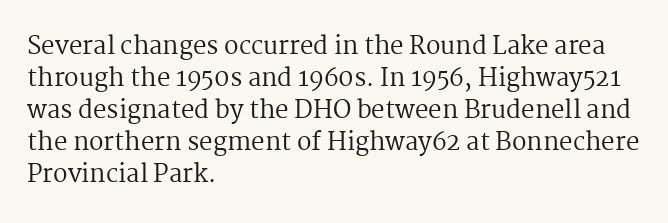
A bare baseline throughout the passage. Does the lettering tilt? It doesn't — this is upright. Leftover space on each line is placed entirely after the last word. Regarding leading, the lines here are spaced in the standard way. Inter-character spacing is left at the font's built-in metrics. Compared with a typical body face, this is equally light or lighter still.
